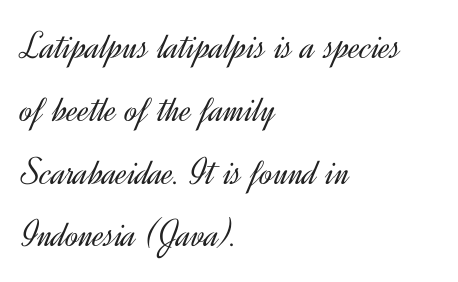
Q: Is the text bold? A: No.
Q: Is the text italic (slanted)? A: Yes.
Q: Is the typeface a serif or a sans-serif typeface? A: Sans-serif.
Q: Is the text underlined? A: No.
Q: How is the paragraph aligned? A: Left-aligned.
Q: Is the spacing between letters normal or unusually wide? A: Normal.
Q: Is the spacing between lines tight, normal or loose? A: Normal.
Q: Width (condensed, normal, or wide)? A: Normal.
Q: x-height? A: Small.
Q: Monospaced? A: No.
